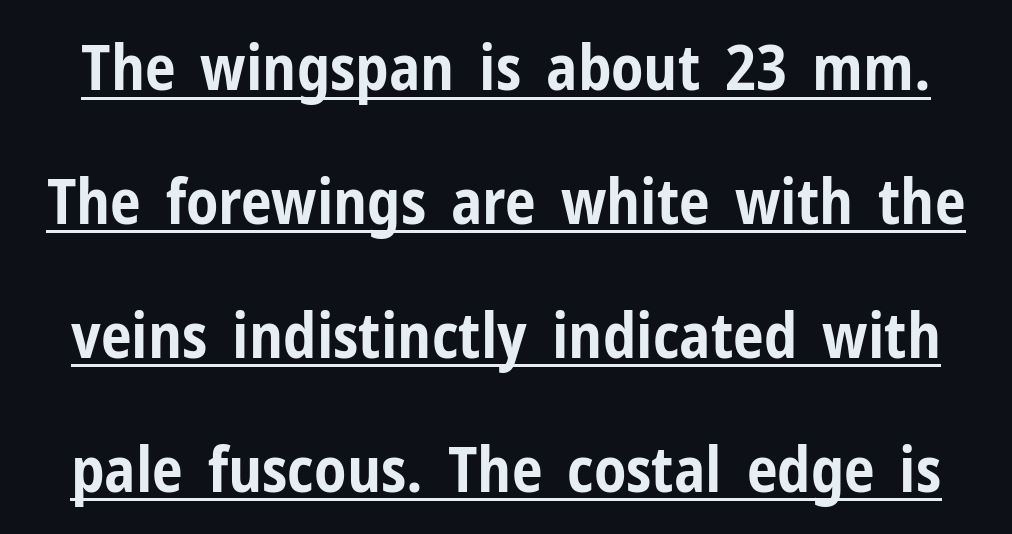
A full-strength bold gives these letters their thick strokes. Whoever set this chose breathing room over compactness in the vertical rhythm. Does a line run under the words? Yes, clearly. A typesetter would label this face a sans. Standard letterfit; no display-style spreading of the glyphs. The rendering uses natural spacing where letterforms have individual widths.
